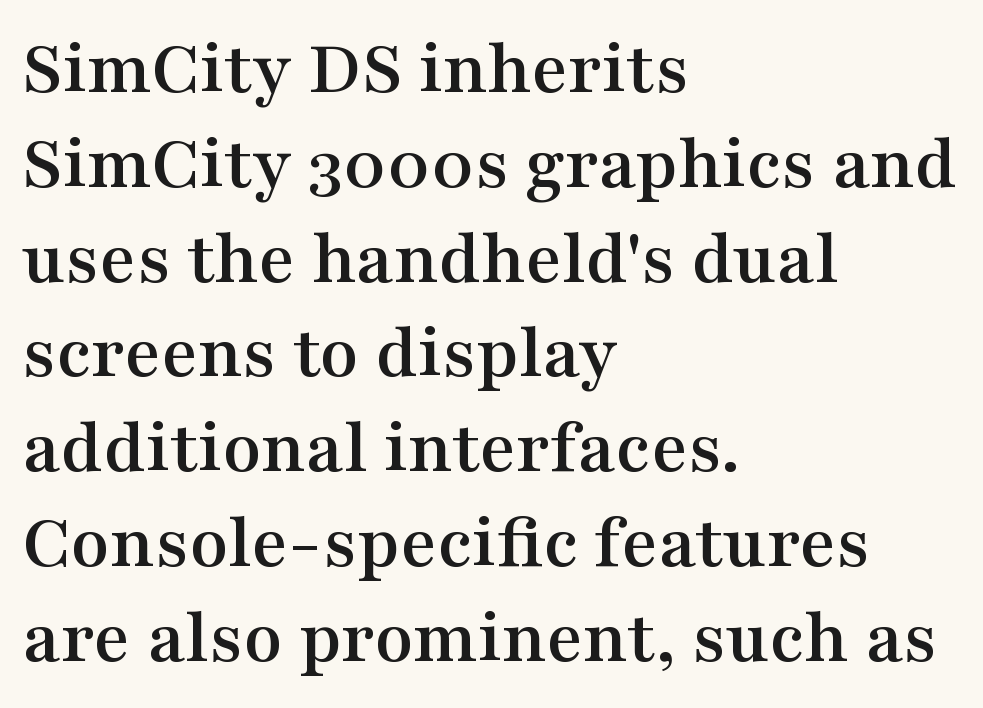
Q: Is the text italic (slanted)? A: No, it is upright.
Q: Is the typeface a serif or a sans-serif typeface? A: Serif.
Q: Is the text underlined? A: No.
Q: How is the paragraph aligned? A: Left-aligned.
Q: Is the spacing between letters normal or unusually wide? A: Normal.
Q: Width (condensed, normal, or wide)? A: Wide.
Q: Stroke contrast? A: Medium.
Q: x-height? A: Medium.
Q: Monospaced? A: No.
